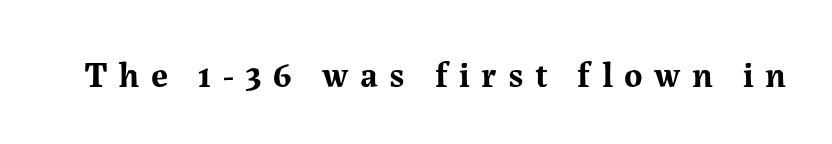
The image shows 35 px bold serif type, upright; set unusually wide letter spacing (+0.33 em), not underlined; medium stroke contrast and a medium x-height.
